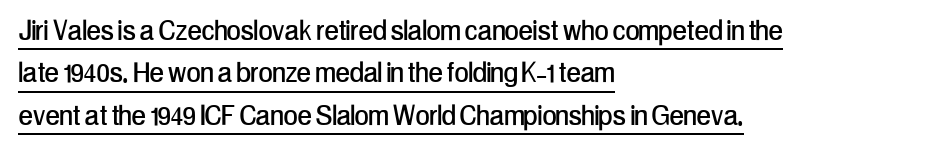
One glance says typical: line gaps are just what's usual. Teacher's note: observe the even left margin — that is flush-left alignment. The rendering shows plain stroke endings on the letterforms — a sans-serif design. Think of a printed novel: that variable character pitch is what you see here. Is there an underline? Yes — a line sits under the letters.
